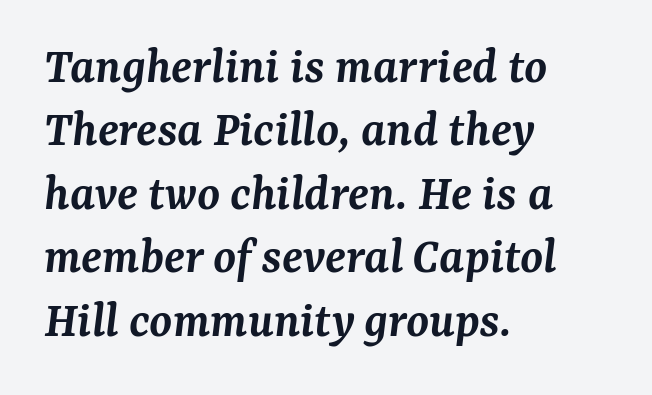
Inter-character spacing is left at the font's built-in metrics. Note: serifs present on the glyphs. Honestly, there is no underline to notice here at all. Style check: oblique.
